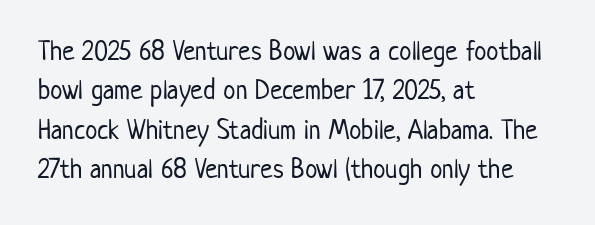
{"serif": "no", "italic": "no", "bold": "no", "weight": "light", "width": "condensed", "stroke_contrast": "low", "x_height": "medium", "monospaced": "no", "underline": "no", "align": "left", "line_spacing": "normal", "line_spacing_ratio": 1.41, "letter_spacing": "normal", "letter_spacing_em": 0.0, "glyph_px": 28}
